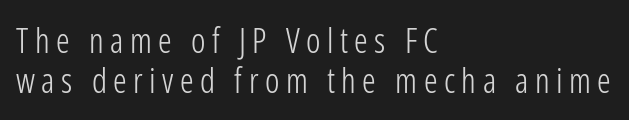
Q: Is the text bold? A: No.
Q: Is the text italic (slanted)? A: No, it is upright.
Q: Is the typeface a serif or a sans-serif typeface? A: Sans-serif.
Q: Is the text underlined? A: No.
Q: How is the paragraph aligned? A: Left-aligned.
Q: Width (condensed, normal, or wide)? A: Condensed.
Q: Stroke contrast? A: Low.
Q: x-height? A: Medium.
Q: Monospaced? A: No.
